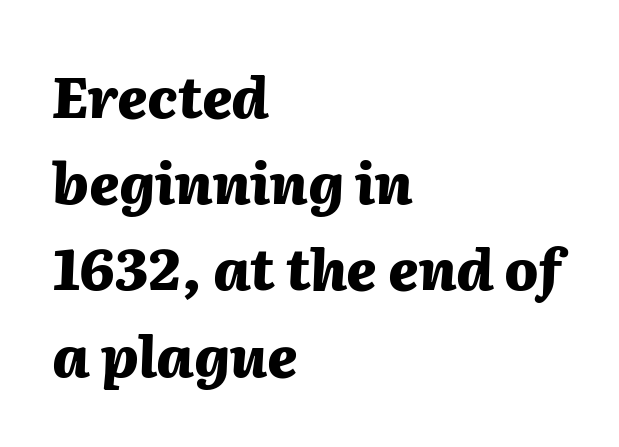
Q: Is the text bold? A: Yes.
Q: Is the text italic (slanted)? A: Yes, it leans right by about 2 degrees.
Q: Is the text underlined? A: No.
Q: How is the paragraph aligned? A: Left-aligned.
Q: Is the spacing between letters normal or unusually wide? A: Normal.
Q: Is the spacing between lines tight, normal or loose? A: Normal.
Q: Width (condensed, normal, or wide)? A: Normal.
Q: Stroke contrast? A: Medium.
Q: x-height? A: Medium.
Q: Monospaced? A: No.
